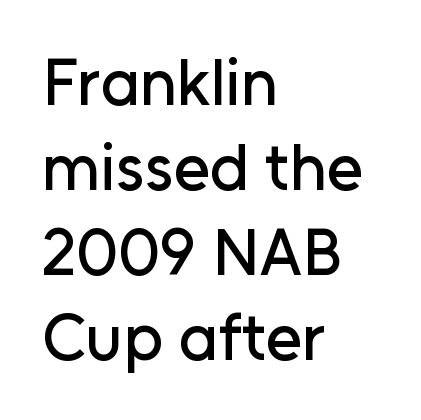
Q: Is the text italic (slanted)? A: No, it is upright.
Q: Is the typeface a serif or a sans-serif typeface? A: Sans-serif.
Q: Is the text underlined? A: No.
Q: How is the paragraph aligned? A: Left-aligned.
Q: Is the spacing between letters normal or unusually wide? A: Normal.
Q: Is the spacing between lines tight, normal or loose? A: Normal.
Q: Width (condensed, normal, or wide)? A: Normal.
Q: Stroke contrast? A: Low.
Q: x-height? A: Medium.
Q: Monospaced? A: No.
